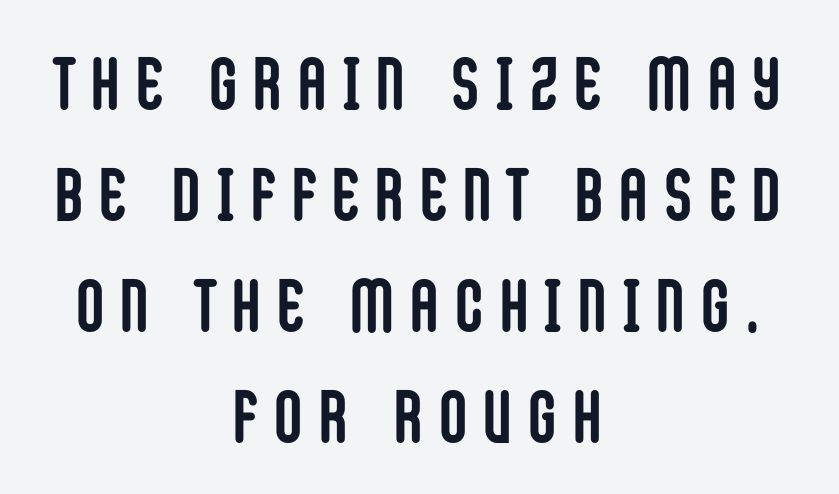
Short and long lines alike share a common midpoint. Leading: standard. Italic? Not at all — the glyphs are vertical. Proportional: the letters do not fall into vertical columns. Descenders are the only things crossing below the line.
